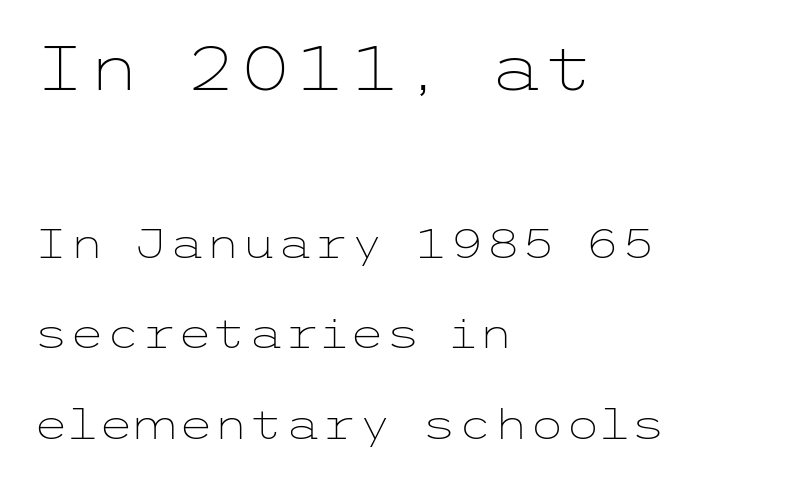
The image shows 62 px light, wide sans-serif type, upright; set left-aligned, loose line spacing (2.21x), normal letter spacing, not underlined; the first (top) block is 1.51x larger; low stroke contrast and a medium x-height.
